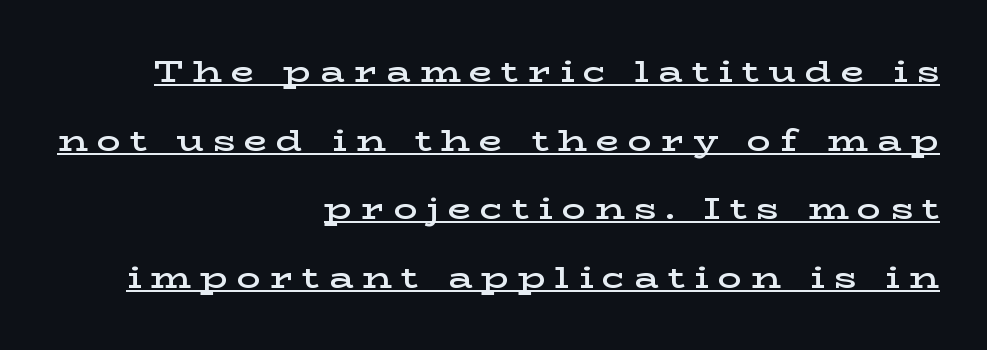
The image shows 30 px semibold, wide serif type, upright; set right-aligned, loose line spacing (2.29x), unusually wide letter spacing (+0.3 em), underlined; low stroke contrast and a medium x-height.
